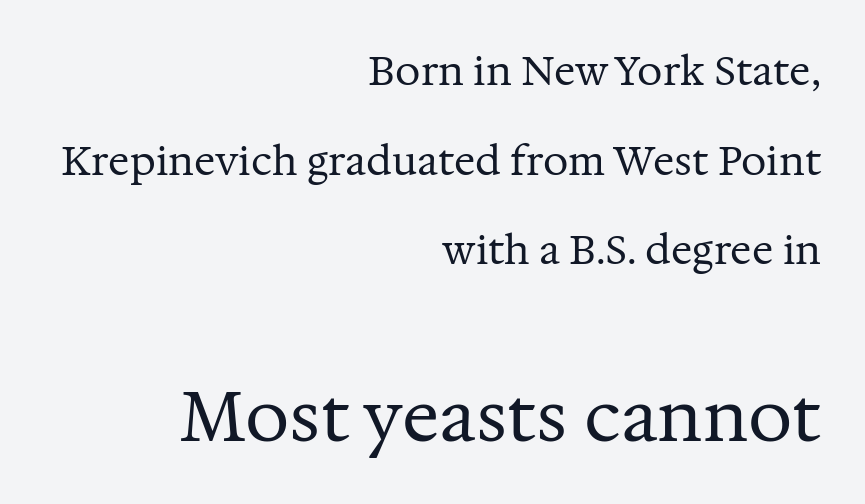
{"serif": "yes", "italic": "no", "bold": "no", "weight": "regular", "width": "normal", "stroke_contrast": "medium", "x_height": "medium", "monospaced": "no", "underline": "no", "align": "right", "line_spacing": "loose", "line_spacing_ratio": 2.24, "letter_spacing": "normal", "letter_spacing_em": 0.0, "larger_block": "second", "size_ratio": 1.75, "glyph_px": 70}
